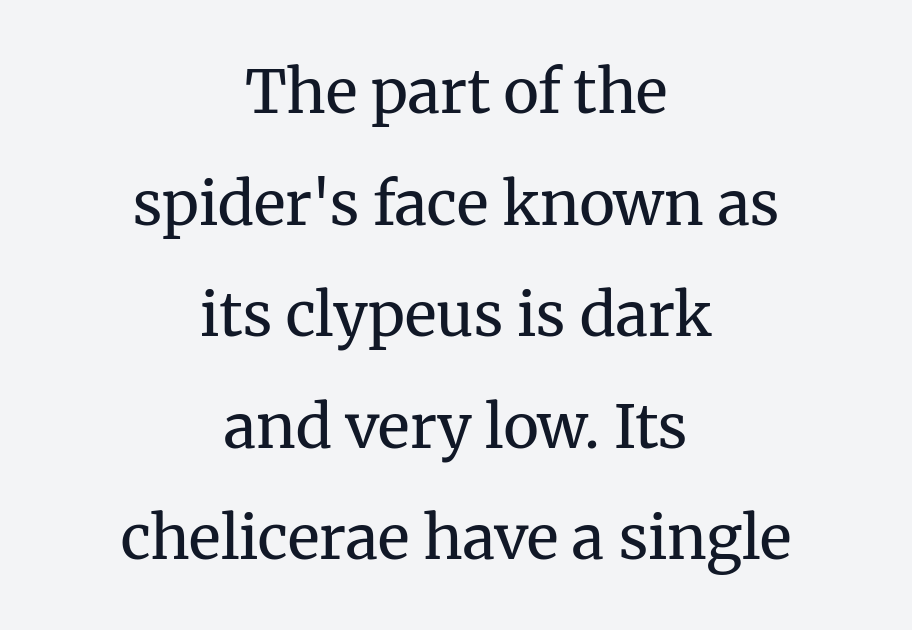
Q: Is the text bold? A: No.
Q: Is the text italic (slanted)? A: No, it is upright.
Q: Is the typeface a serif or a sans-serif typeface? A: Serif.
Q: Is the text underlined? A: No.
Q: How is the paragraph aligned? A: Centered.
Q: Is the spacing between letters normal or unusually wide? A: Normal.
Q: Width (condensed, normal, or wide)? A: Normal.
Q: Stroke contrast? A: Medium.
Q: x-height? A: Medium.
Q: Monospaced? A: No.
